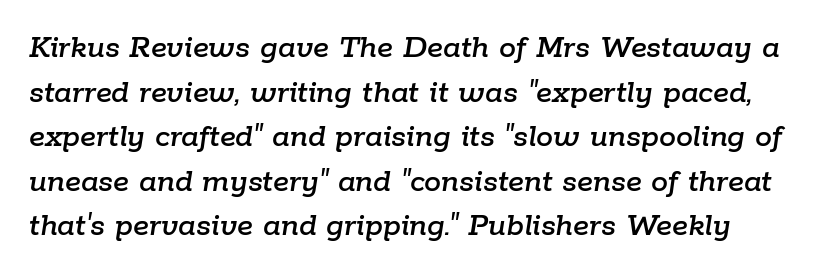
Q: Is the text italic (slanted)? A: Yes, it leans right by about 9 degrees.
Q: Is the text underlined? A: No.
Q: Is the spacing between letters normal or unusually wide? A: Normal.
Q: Is the spacing between lines tight, normal or loose? A: Normal.
Q: Width (condensed, normal, or wide)? A: Normal.
Q: Stroke contrast? A: Low.
Q: x-height? A: Medium.
Q: Monospaced? A: No.
